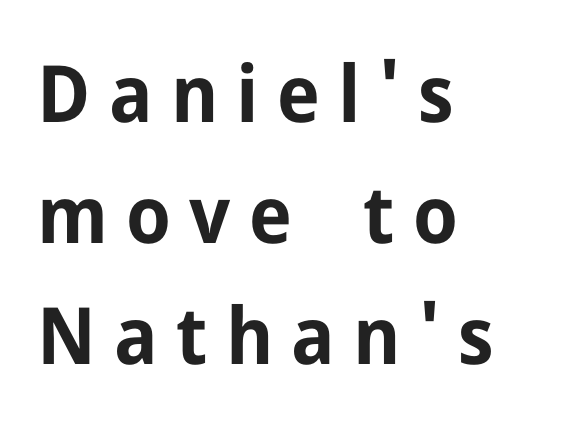
Look at the bottom of the vertical strokes: they stop flat, with no serifs. Rule under the text: the space is simply empty. Each letter keeps its own natural width here, so spacing adapts to shape. Students, this is bold: see how much ink each stroke carries. Inter-character spacing is expanded well beyond the font's built-in metrics. One-word summary of the alignment: left.
